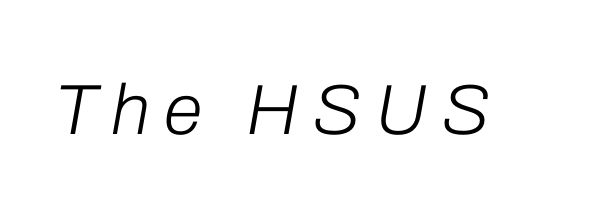
Q: Is the text bold? A: No.
Q: Is the text italic (slanted)? A: Yes, it leans right by about 10 degrees.
Q: Is the text underlined? A: No.
Q: Is the spacing between letters normal or unusually wide? A: Unusually wide.
Q: Width (condensed, normal, or wide)? A: Normal.
Q: Stroke contrast? A: Low.
Q: x-height? A: Medium.
Q: Monospaced? A: No.
